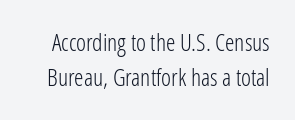
Q: Is the text bold? A: No.
Q: Is the text italic (slanted)? A: No, it is upright.
Q: Is the text underlined? A: No.
Q: Is the spacing between letters normal or unusually wide? A: Normal.
Q: Is the spacing between lines tight, normal or loose? A: Normal.
